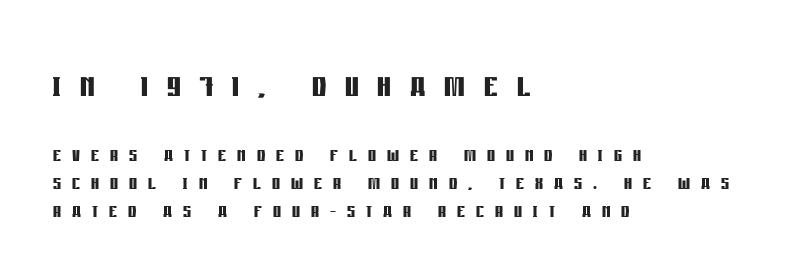
{"serif": "no", "italic": "no", "bold": "yes", "weight": "semibold", "width": "condensed", "stroke_contrast": "low", "x_height": "large", "monospaced": "no", "underline": "no", "align": "left", "line_spacing": "tight", "line_spacing_ratio": 1.12, "letter_spacing": "wide", "letter_spacing_em": 0.44, "larger_block": "first", "size_ratio": 1.72, "glyph_px": 43}
